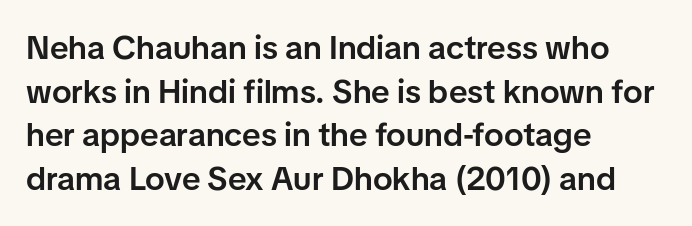
The type family on display is of the sans-serif kind. The lettering stays uniformly vertical, giving the passage a roman look. Students, this is semibold: more ink than regular, less than bold. This sample has the flowing, uneven cadence of proportional lettering. This rendering leaves character spacing at its baseline value. Line starts are locked; line ends wander.
